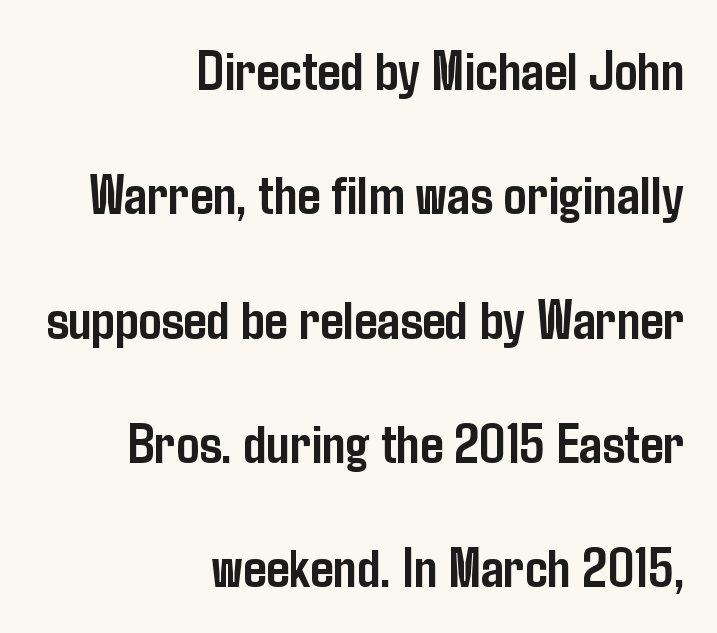
Q: Is the text bold? A: Yes.
Q: Is the text italic (slanted)? A: No, it is upright.
Q: Is the typeface a serif or a sans-serif typeface? A: Sans-serif.
Q: Is the text underlined? A: No.
Q: How is the paragraph aligned? A: Right-aligned.
Q: Is the spacing between letters normal or unusually wide? A: Normal.
Q: Is the spacing between lines tight, normal or loose? A: Loose.
Q: Width (condensed, normal, or wide)? A: Condensed.
Q: Stroke contrast? A: Low.
Q: x-height? A: Medium.
Q: Monospaced? A: No.
